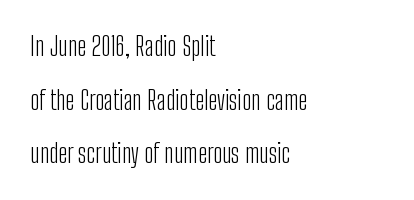
The image shows 26 px text type, upright; set left-aligned, loose line spacing (2.06x), normal letter spacing, not underlined.
